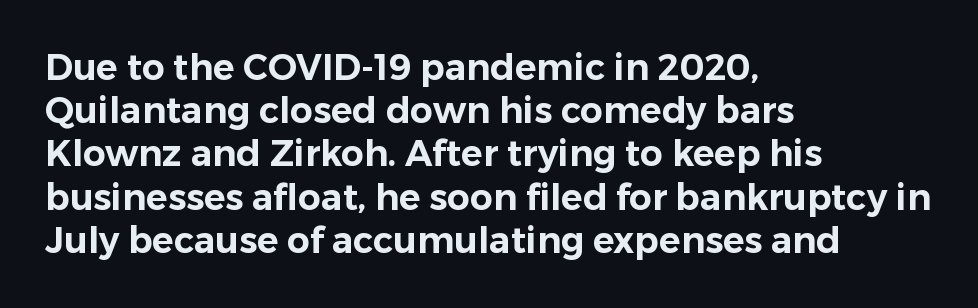
This is sans-serif lettering, the kind often seen on screens and signage. The letters advance in unequal steps, a hallmark of proportional type. The zone under the glyphs is completely vacant. Rendered with straight, roman letterforms. Layout note: lines flush left.
